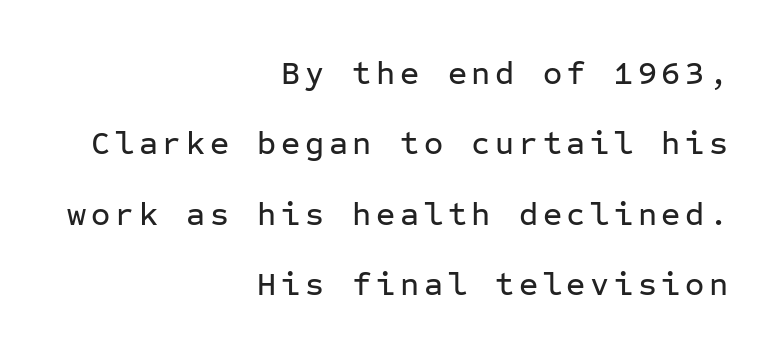
The image shows 33 px sans-serif type, upright, monospaced; set right-aligned, loose line spacing (2.13x), not underlined; low stroke contrast and a medium x-height.
